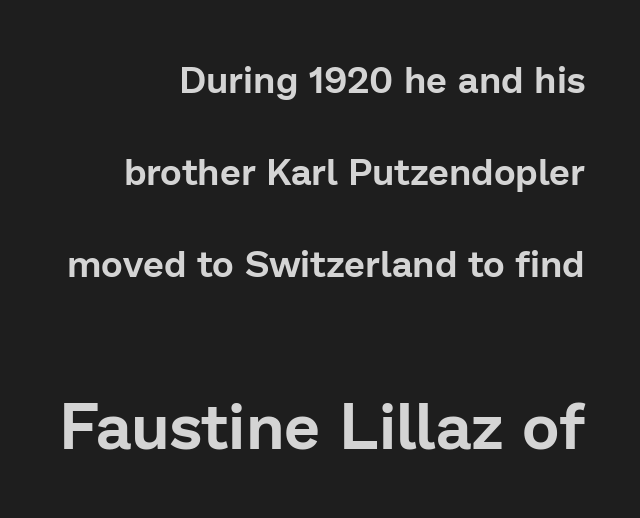
The image shows 64 px sans-serif type, upright; set right-aligned, loose line spacing (2.49x), normal letter spacing, not underlined; the second (bottom) block is 1.73x larger; low stroke contrast and a medium x-height.
